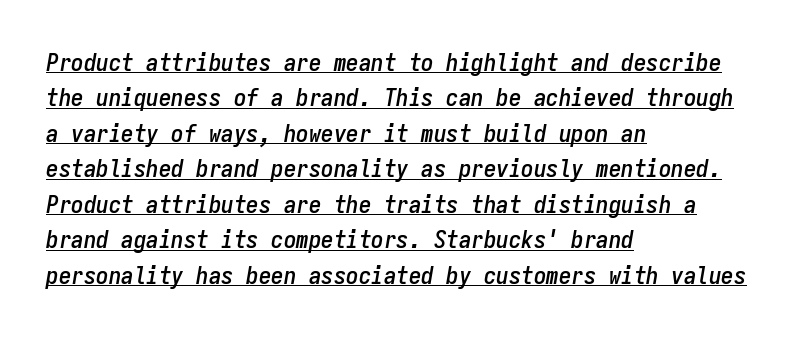
The compositor pushed each line to the left boundary. Normally led — the rows are evenly, conventionally spaced. Glance below the letters and you will spot a drawn line. Students, note that the glyphs here touch the page at normal intervals. A typesetter would mark this as italic.
